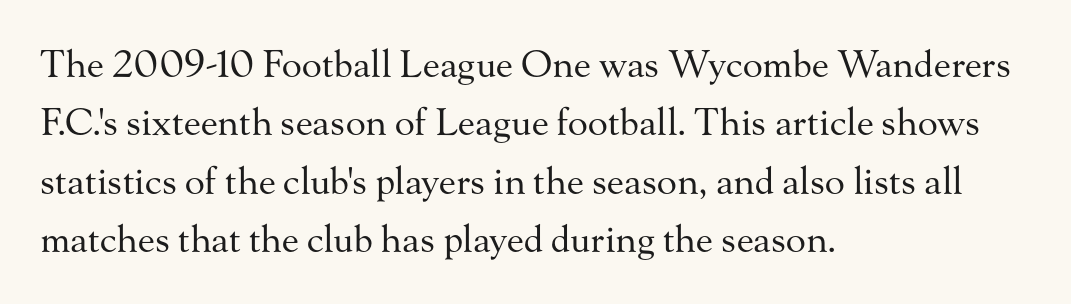
When letters stand straight like this, we call the style roman or upright. Do the characters align in a grid? No, the font is proportional. Heaviness? Minimal to ordinary, like unemphasized prose. The rendering anchors every line to the left-hand side. A bare baseline throughout the passage. Leading matches the norm, producing a regular column.
